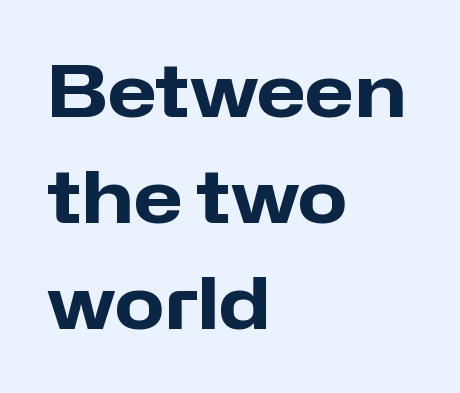
Reading down the block, your eye returns to a fixed left position each line. Spacing verdict: proportional, widths tailored to each character. The space beneath each line is pristine and unruled. The space between consecutive lines is moderate. Vertical strokes here are truly vertical.
